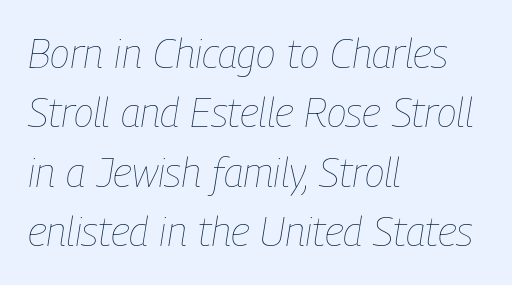
Q: Is the text bold? A: No.
Q: Is the text italic (slanted)? A: Yes, it leans right by about 9 degrees.
Q: Is the text underlined? A: No.
Q: How is the paragraph aligned? A: Left-aligned.
Q: Is the spacing between letters normal or unusually wide? A: Normal.
Q: Is the spacing between lines tight, normal or loose? A: Normal.
Q: Width (condensed, normal, or wide)? A: Condensed.
Q: Stroke contrast? A: Low.
Q: x-height? A: Medium.
Q: Monospaced? A: No.
